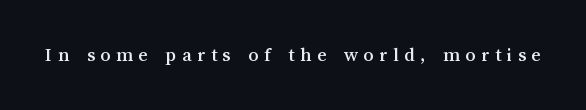
The image shows 20 px text type, upright; set unusually wide letter spacing (+0.28 em), not underlined.
